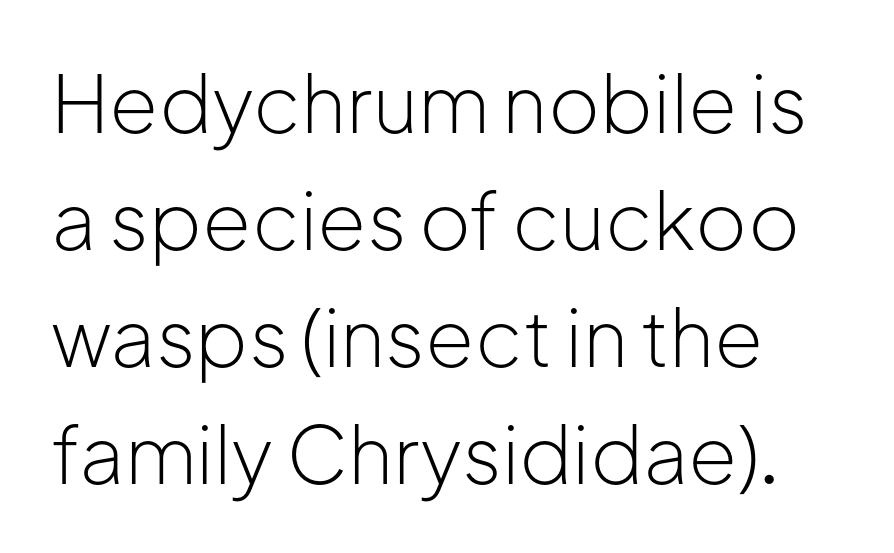
The image shows 79 px light sans-serif type, upright; set left-aligned, normal line spacing (1.48x), normal letter spacing, not underlined; low stroke contrast and a medium x-height.
